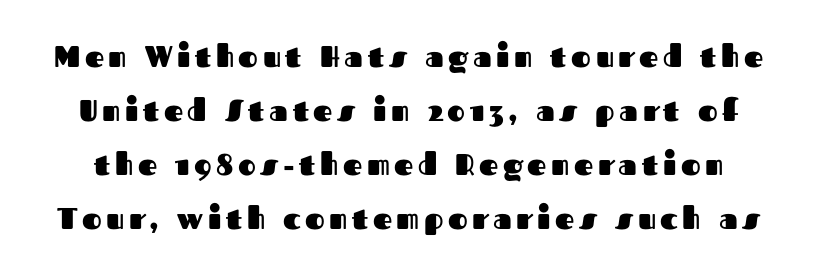
The image shows 30 px heavy sans-serif type, upright; set line spacing 1.8x, not underlined; medium stroke contrast and a medium x-height.
